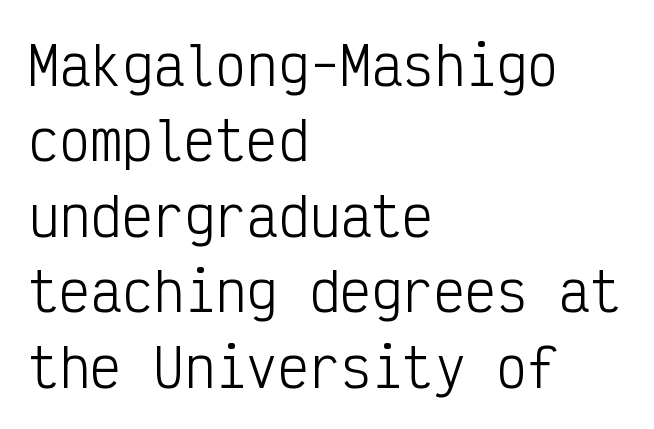
This block has exactly the height ordinary leading produces. Is there any slant? The stems are plumb. The string is rendered with underlining switched off. The typesetting does not lean heavy: it is not bold. The letters march in equal steps, a hallmark of fixed-pitch type.
